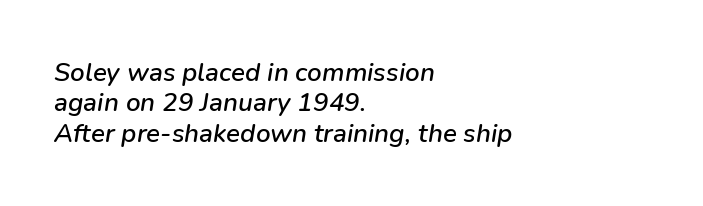
Q: Is the text italic (slanted)? A: Yes, it leans right by about 9 degrees.
Q: Is the text underlined? A: No.
Q: How is the paragraph aligned? A: Left-aligned.
Q: Is the spacing between letters normal or unusually wide? A: Normal.
